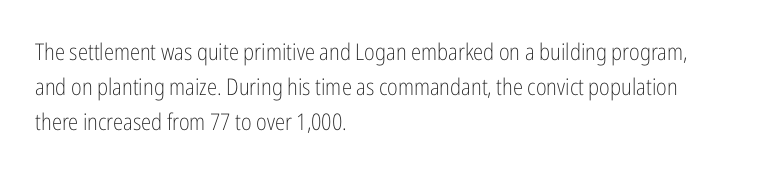
The image shows 23 px text type, upright; set left-aligned, normal line spacing (1.53x), normal letter spacing, not underlined.
